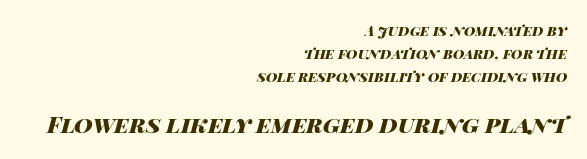
Q: Is the text bold? A: Yes.
Q: Is the text italic (slanted)? A: Yes, it leans right by about 14 degrees.
Q: Is the text underlined? A: No.
Q: How is the paragraph aligned? A: Right-aligned.
Q: Is the spacing between letters normal or unusually wide? A: Normal.
Q: Is the spacing between lines tight, normal or loose? A: Normal.
Q: Which block of text is set in a larger size, the first (top) or the second (bottom)? A: The second (bottom) one.
